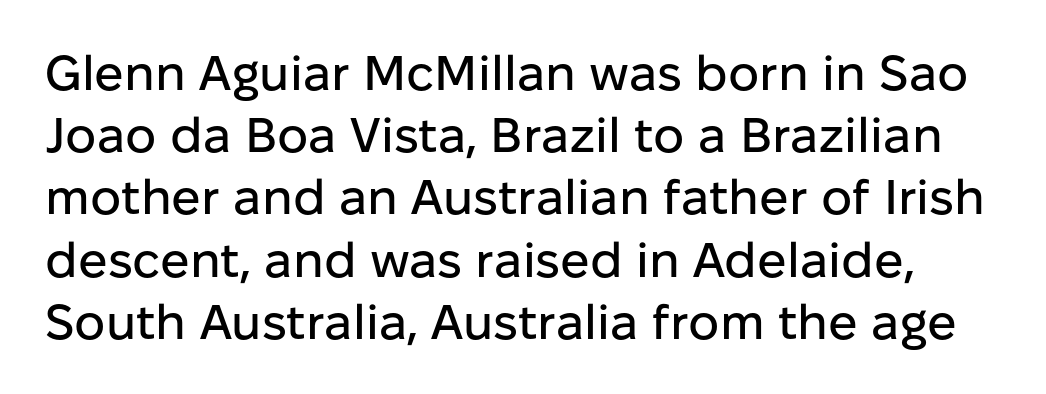
Q: Is the text italic (slanted)? A: No, it is upright.
Q: Is the typeface a serif or a sans-serif typeface? A: Sans-serif.
Q: Is the text underlined? A: No.
Q: Is the spacing between letters normal or unusually wide? A: Normal.
Q: Is the spacing between lines tight, normal or loose? A: Normal.
Q: Width (condensed, normal, or wide)? A: Normal.
Q: Stroke contrast? A: Low.
Q: x-height? A: Medium.
Q: Monospaced? A: No.
